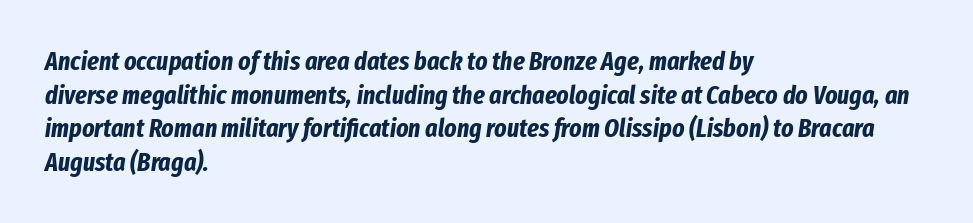
{"italic": "yes", "lean": "right", "slant_degrees": 8, "bold": "yes", "underline": "no", "align": "left", "line_spacing": "normal", "line_spacing_ratio": 1.29, "letter_spacing": "normal", "letter_spacing_em": 0.0, "glyph_px": 26}
